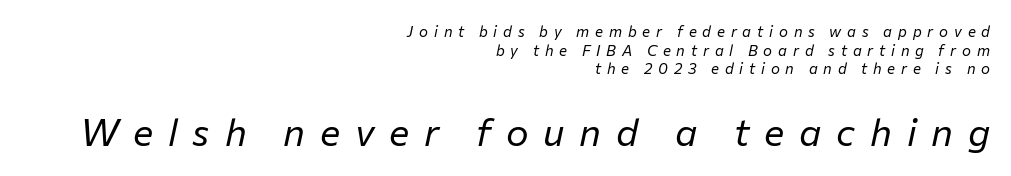
{"italic": "yes", "lean": "right", "slant_degrees": 12, "bold": "no", "weight": "regular", "width": "normal", "stroke_contrast": "low", "x_height": "medium", "monospaced": "no", "underline": "no", "align": "right", "line_spacing_ratio": 1.24, "letter_spacing": "wide", "letter_spacing_em": 0.39, "larger_block": "second", "size_ratio": 2.53, "glyph_px": 38}
